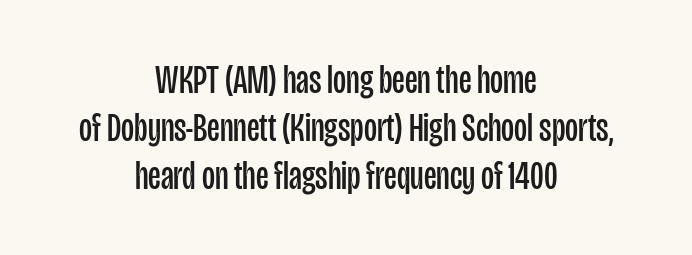
{"serif": "no", "italic": "no", "bold": "no", "weight": "regular", "width": "condensed", "stroke_contrast": "low", "x_height": "large", "monospaced": "no", "underline": "no", "align": "center", "line_spacing_ratio": 1.2, "letter_spacing": "normal", "letter_spacing_em": 0.0, "glyph_px": 40}
